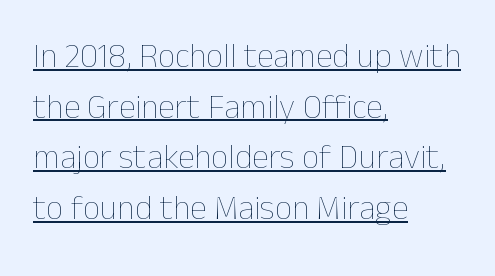
{"italic": "no", "bold": "no", "weight": "thin", "width": "normal", "stroke_contrast": "low", "x_height": "medium", "monospaced": "no", "underline": "yes", "align": "left", "line_spacing": "normal", "line_spacing_ratio": 1.49, "letter_spacing": "normal", "letter_spacing_em": 0.0, "glyph_px": 34}
